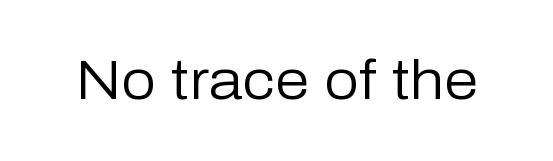
A typesetter would call this proportional, since set widths differ per character. The font sits on the lighter half of the weight spectrum, regular included. Italic? Not at all — the glyphs are vertical. Clear beneath every line of the passage. The letters sit at their default tracking, neither squeezed nor spread. This sample uses a sans-serif face.
